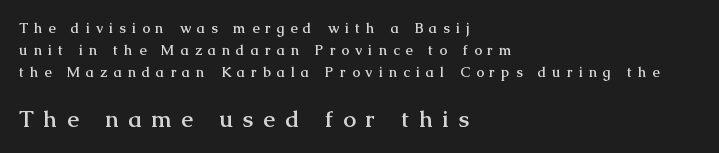
{"italic": "no", "bold": "yes", "underline": "no", "align": "left", "line_spacing": "normal", "line_spacing_ratio": 1.58, "letter_spacing": "wide", "letter_spacing_em": 0.44, "larger_block": "second", "size_ratio": 1.64, "glyph_px": 23}
